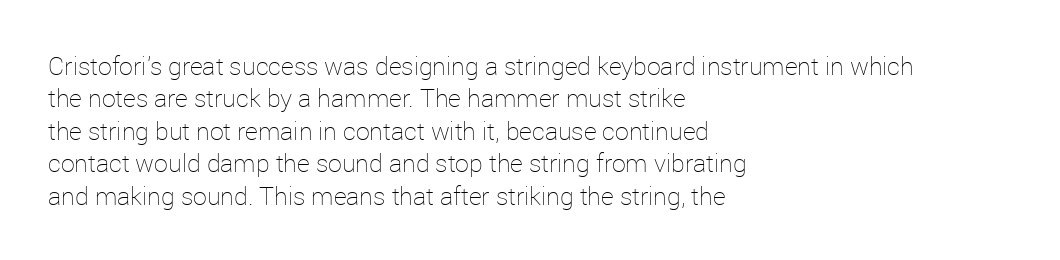
{"italic": "no", "bold": "no", "underline": "no", "align": "left", "line_spacing": "normal", "line_spacing_ratio": 1.3, "letter_spacing": "normal", "letter_spacing_em": 0.0, "glyph_px": 25}
